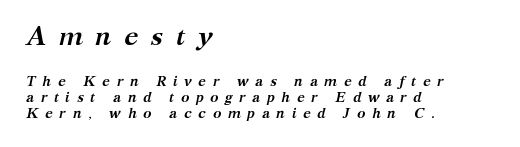
{"italic": "yes", "lean": "right", "slant_degrees": 12, "bold": "yes", "underline": "no", "align": "left", "line_spacing": "tight", "line_spacing_ratio": 1.13, "letter_spacing": "wide", "letter_spacing_em": 0.47, "larger_block": "first", "size_ratio": 1.86, "glyph_px": 26}
